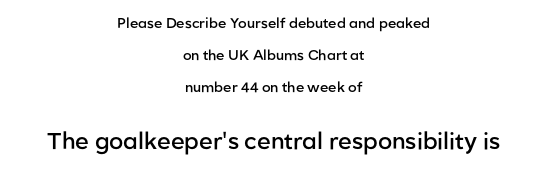
Notice how the passage keeps no hard edge, just a central spine. The face used here is rendered with its standard letterfit. The passage shown is not underscored anywhere. If you squint, the bottom block still reads clearly — it's the larger of the two.
